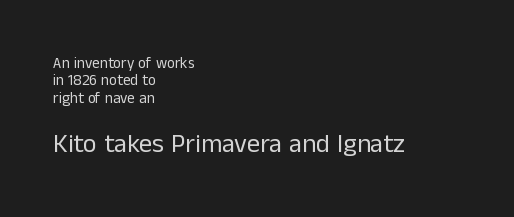
Q: Is the text bold? A: No.
Q: Is the text italic (slanted)? A: No, it is upright.
Q: Is the text underlined? A: No.
Q: How is the paragraph aligned? A: Left-aligned.
Q: Is the spacing between letters normal or unusually wide? A: Normal.
Q: Which block of text is set in a larger size, the first (top) or the second (bottom)? A: The second (bottom) one.
